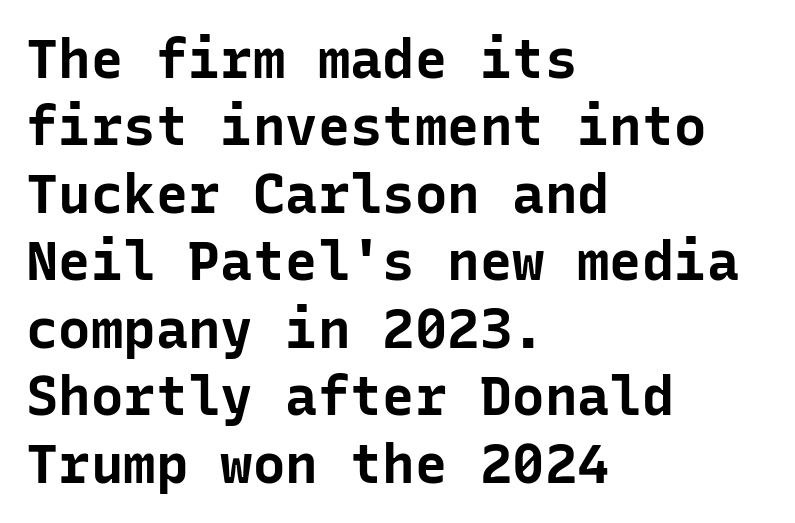
Q: Is the text bold? A: Yes.
Q: Is the text italic (slanted)? A: No, it is upright.
Q: Is the typeface a serif or a sans-serif typeface? A: Sans-serif.
Q: Is the text underlined? A: No.
Q: How is the paragraph aligned? A: Left-aligned.
Q: Is the spacing between letters normal or unusually wide? A: Normal.
Q: Is the spacing between lines tight, normal or loose? A: Normal.
Q: Width (condensed, normal, or wide)? A: Normal.
Q: Stroke contrast? A: Low.
Q: x-height? A: Medium.
Q: Monospaced? A: Yes.
